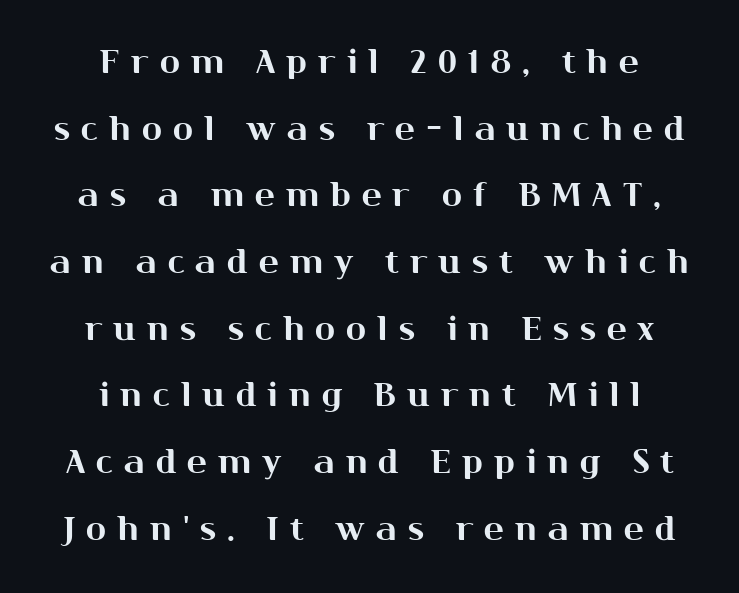
{"serif": "no", "italic": "no", "width": "normal", "stroke_contrast": "medium", "x_height": "medium", "monospaced": "no", "underline": "no", "align": "center", "line_spacing": "loose", "line_spacing_ratio": 2.02, "letter_spacing": "wide", "letter_spacing_em": 0.34, "glyph_px": 33}
